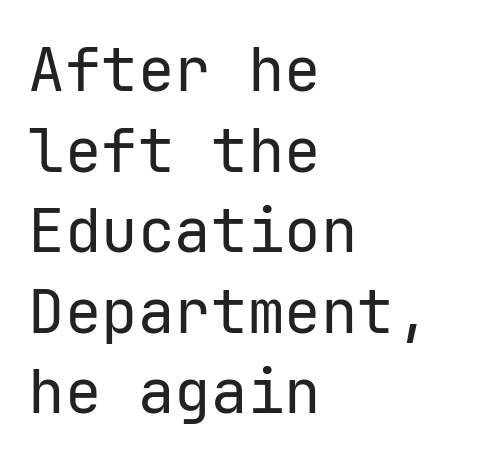
In terms of leading, this rendering sits right in the middle. Left-aligned paragraph, ragged on the right. Is there any slant? The stems are plumb. The font family rendered here belongs to the sans-serif group.
